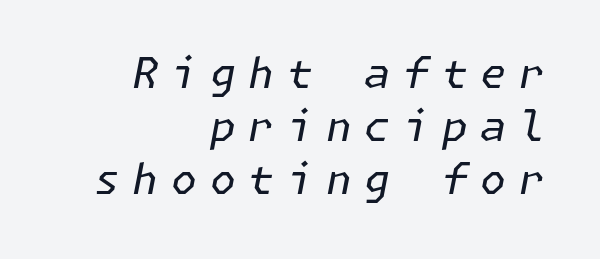
Q: Is the text bold? A: No.
Q: Is the text italic (slanted)? A: Yes, it leans right by about 11 degrees.
Q: Is the text underlined? A: No.
Q: How is the paragraph aligned? A: Right-aligned.
Q: Is the spacing between letters normal or unusually wide? A: Unusually wide.
Q: Is the spacing between lines tight, normal or loose? A: Normal.
Q: Width (condensed, normal, or wide)? A: Normal.
Q: Stroke contrast? A: Low.
Q: x-height? A: Medium.
